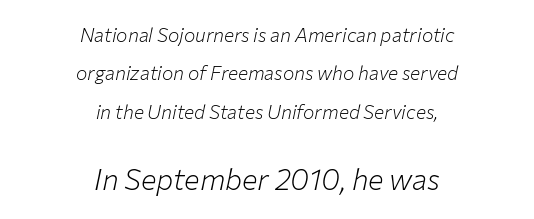
Q: Is the text bold? A: No.
Q: Is the text italic (slanted)? A: Yes, it leans right by about 12 degrees.
Q: Is the text underlined? A: No.
Q: How is the paragraph aligned? A: Centered.
Q: Is the spacing between letters normal or unusually wide? A: Normal.
Q: Is the spacing between lines tight, normal or loose? A: Loose.
Q: Which block of text is set in a larger size, the first (top) or the second (bottom)? A: The second (bottom) one.
Q: Width (condensed, normal, or wide)? A: Normal.
Q: Stroke contrast? A: Low.
Q: x-height? A: Medium.
Q: Monospaced? A: No.
